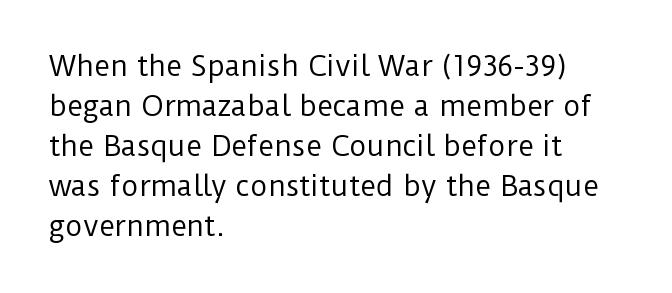
Italic: no, the glyphs are upright roman. Observe the ordinary spacing: letters are neighbours, not strangers. Line spacing here is normal. The zone under the glyphs is completely vacant. These lines stack with their left ends in a neat column.
